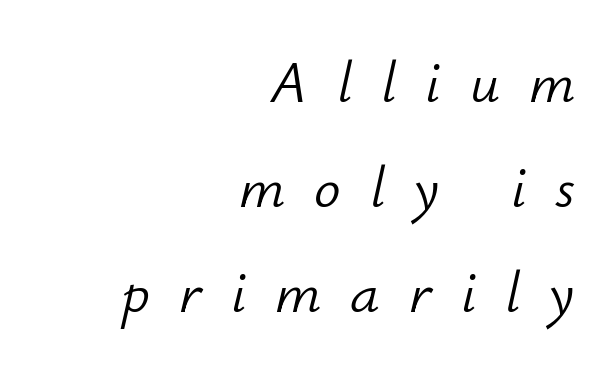
Weight: regular or lighter. These lines have a slow, spaced-out rhythm from letter to letter. Think of a printed novel: that variable character pitch is what you see here. The axis of the letterforms is tilted away from vertical. Bare-footed words on every line. Line ends are locked; line starts wander.
